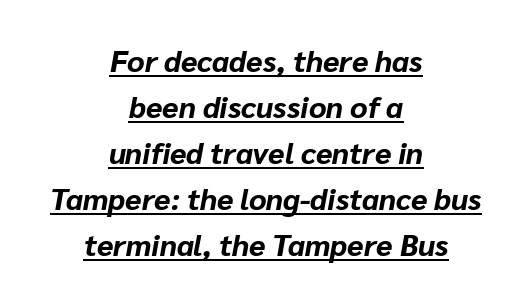
{"italic": "yes", "lean": "right", "slant_degrees": 10, "bold": "yes", "weight": "bold", "width": "normal", "stroke_contrast": "low", "x_height": "medium", "monospaced": "no", "underline": "yes", "align": "center", "line_spacing": "normal", "line_spacing_ratio": 1.53, "letter_spacing": "normal", "letter_spacing_em": 0.0, "glyph_px": 30}
